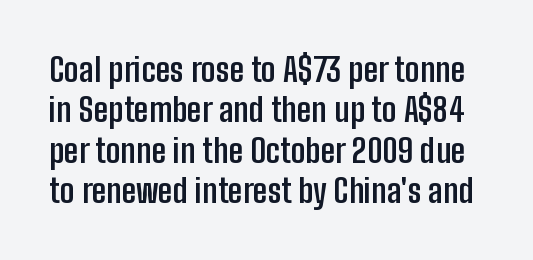
{"serif": "no", "italic": "no", "bold": "yes", "weight": "semibold", "width": "condensed", "stroke_contrast": "low", "x_height": "medium", "monospaced": "no", "underline": "no", "line_spacing_ratio": 1.22, "letter_spacing": "normal", "letter_spacing_em": 0.0, "glyph_px": 33}
